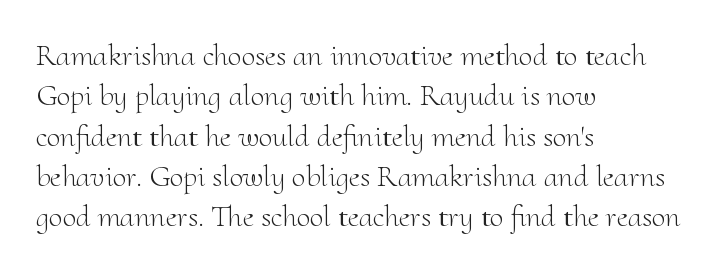
Q: Is the text bold? A: No.
Q: Is the text italic (slanted)? A: No, it is upright.
Q: Is the typeface a serif or a sans-serif typeface? A: Serif.
Q: Is the text underlined? A: No.
Q: How is the paragraph aligned? A: Left-aligned.
Q: Is the spacing between letters normal or unusually wide? A: Normal.
Q: Is the spacing between lines tight, normal or loose? A: Normal.
Q: Width (condensed, normal, or wide)? A: Normal.
Q: Stroke contrast? A: Medium.
Q: x-height? A: Small.
Q: Monospaced? A: No.
